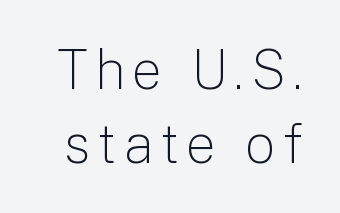
Q: Is the text bold? A: No.
Q: Is the text italic (slanted)? A: No, it is upright.
Q: Is the typeface a serif or a sans-serif typeface? A: Sans-serif.
Q: Is the text underlined? A: No.
Q: Is the spacing between lines tight, normal or loose? A: Normal.
Q: Width (condensed, normal, or wide)? A: Normal.
Q: Stroke contrast? A: Low.
Q: x-height? A: Medium.
Q: Monospaced? A: No.
